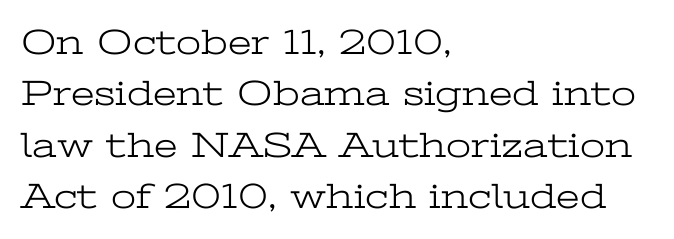
{"serif": "yes", "italic": "no", "bold": "no", "weight": "light", "width": "wide", "stroke_contrast": "low", "x_height": "medium", "monospaced": "no", "underline": "no", "align": "left", "line_spacing": "normal", "line_spacing_ratio": 1.43, "letter_spacing": "normal", "letter_spacing_em": 0.0, "glyph_px": 36}
